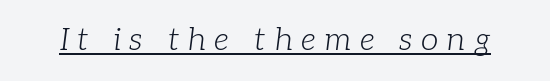
Q: Is the text bold? A: No.
Q: Is the text italic (slanted)? A: Yes, it leans right by about 7 degrees.
Q: Is the typeface a serif or a sans-serif typeface? A: Serif.
Q: Is the text underlined? A: Yes.
Q: Is the spacing between letters normal or unusually wide? A: Unusually wide.
Q: Width (condensed, normal, or wide)? A: Normal.
Q: Stroke contrast? A: Low.
Q: x-height? A: Medium.
Q: Monospaced? A: No.
